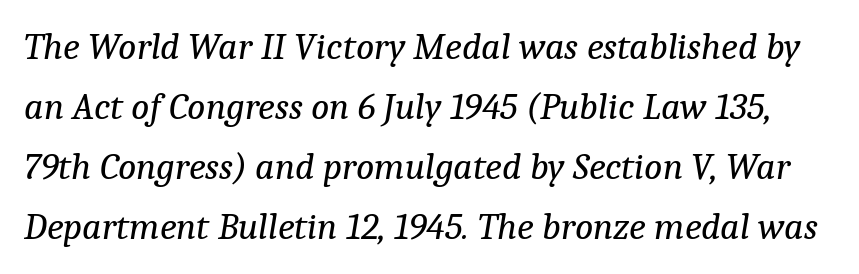
{"serif": "yes", "italic": "yes", "lean": "right", "slant_degrees": 9, "bold": "no", "weight": "regular", "width": "normal", "stroke_contrast": "low", "x_height": "medium", "monospaced": "no", "underline": "no", "line_spacing": "normal", "line_spacing_ratio": 1.58, "letter_spacing": "normal", "letter_spacing_em": 0.0, "glyph_px": 38}
